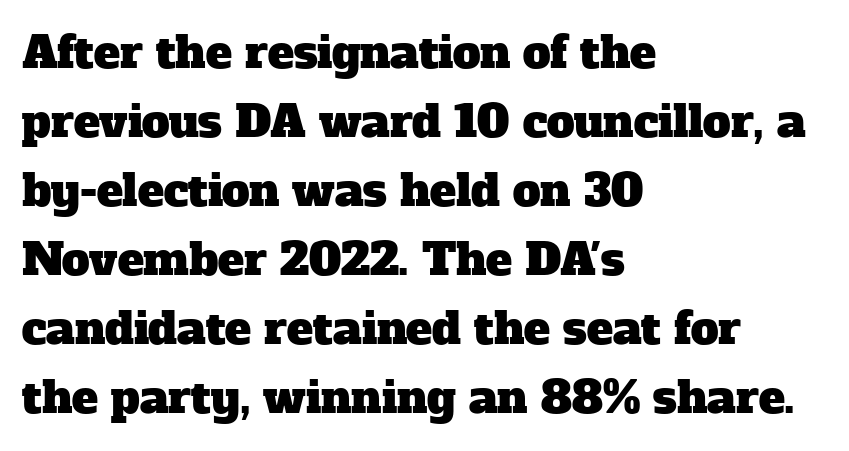
Is there much room between lines? A standard amount, neither cramped nor airy. Spacing between characters is what you'd get straight out of the box. These lines are composed in type with serifs. The passage shown is typed in a proportional face where columns would drift. The text block is weighted toward the left margin, trailing off unevenly rightward.
